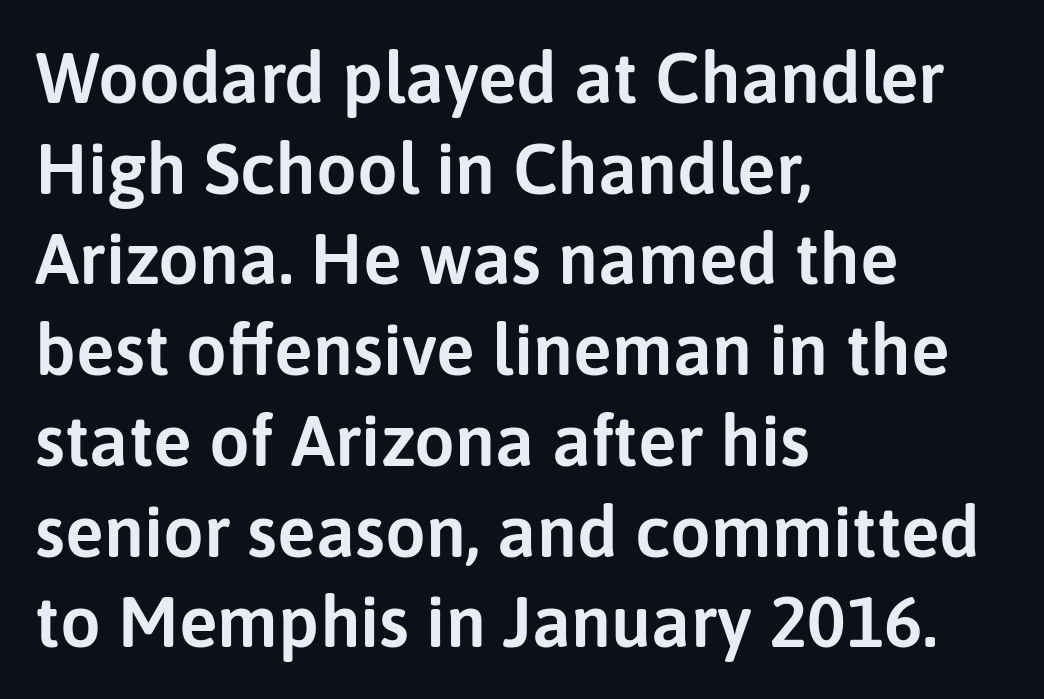
Observe the absence of serifs on each vertical stroke in this sample. Which margin do the lines hug? The left one — the right edge is uneven. Here the designer chose a conventional face with non-uniform glyph widths. Underline: absent. The passage shown stacks its lines at a standard gap.
